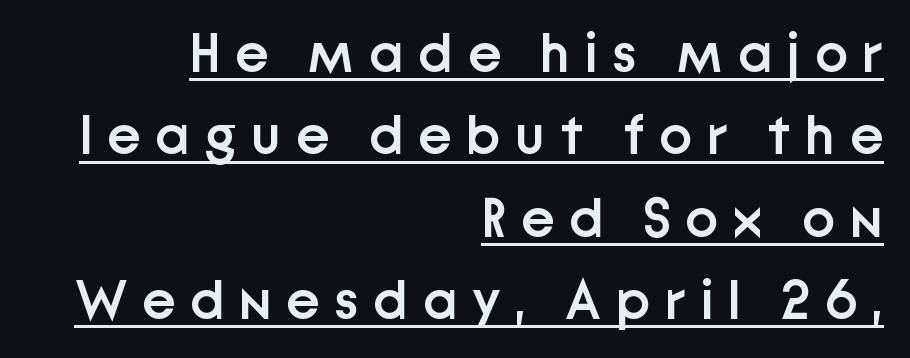
{"serif": "no", "italic": "no", "bold": "semi", "weight": "semibold", "width": "normal", "stroke_contrast": "low", "x_height": "medium", "monospaced": "no", "underline": "yes", "align": "right", "line_spacing": "normal", "line_spacing_ratio": 1.47, "letter_spacing": "wide", "letter_spacing_em": 0.26, "glyph_px": 56}
